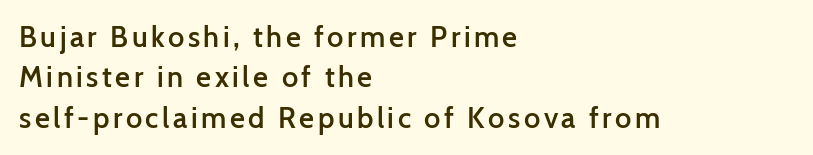
{"serif": "no", "italic": "no", "bold": "semi", "weight": "semibold", "width": "normal", "stroke_contrast": "low", "x_height": "medium", "monospaced": "no", "underline": "no", "align": "left", "line_spacing": "normal", "line_spacing_ratio": 1.39, "glyph_px": 29}
